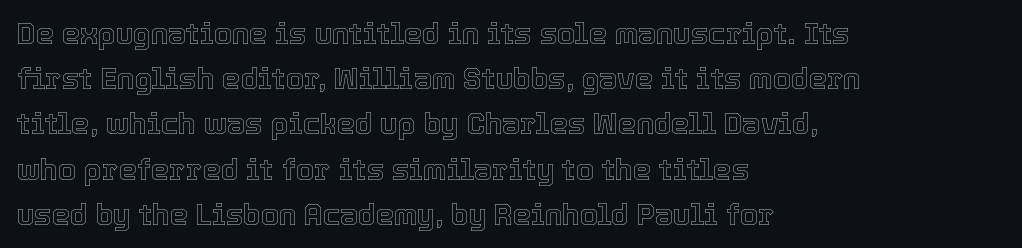
{"italic": "no", "width": "normal", "x_height": "medium", "monospaced": "no", "underline": "no", "align": "left", "line_spacing": "normal", "line_spacing_ratio": 1.56, "letter_spacing": "normal", "letter_spacing_em": 0.0, "glyph_px": 29}
